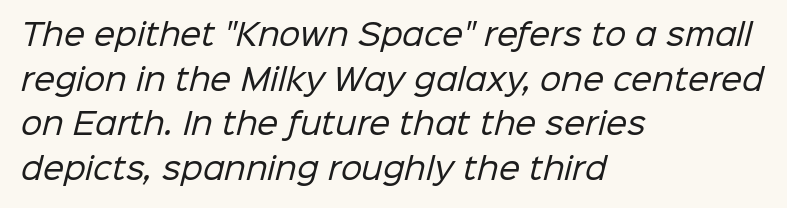
The gaps between neighbouring characters are ordinary and unremarkable. Stems and bowls with no extra thickness — not bold. Layout note: lines flush left. Each letter keeps its own natural width here, so spacing adapts to shape. No feet cap the strokes, marking this as sans-serif type. Is there much room between lines? A standard amount, neither cramped nor airy.
